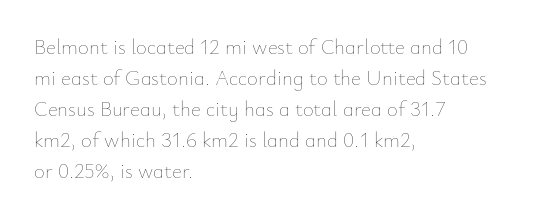
Q: Is the text bold? A: No.
Q: Is the text italic (slanted)? A: No, it is upright.
Q: Is the text underlined? A: No.
Q: How is the paragraph aligned? A: Left-aligned.
Q: Is the spacing between letters normal or unusually wide? A: Normal.
Q: Is the spacing between lines tight, normal or loose? A: Normal.
